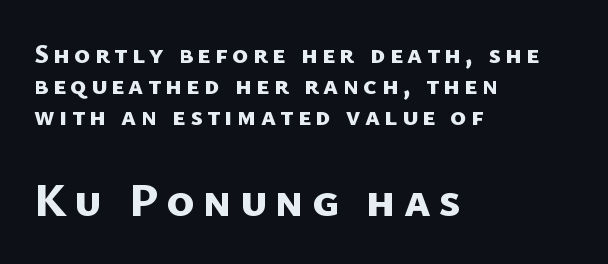
The image shows 48 px bold sans-serif type; set left-aligned, tight line spacing (1.14x), not underlined; the second (bottom) block is 1.78x larger; low stroke contrast and a medium x-height.
